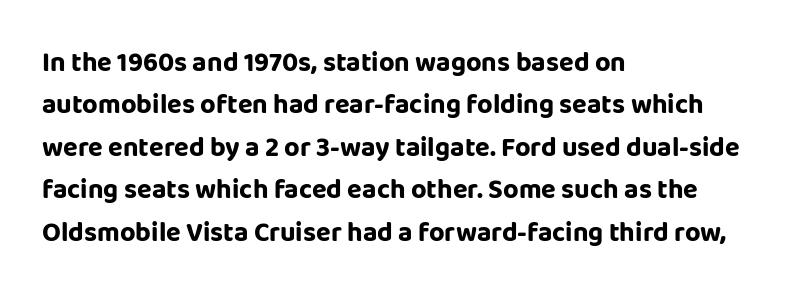
Q: Is the text bold? A: Yes.
Q: Is the text italic (slanted)? A: No, it is upright.
Q: Is the text underlined? A: No.
Q: How is the paragraph aligned? A: Left-aligned.
Q: Is the spacing between letters normal or unusually wide? A: Normal.
Q: Is the spacing between lines tight, normal or loose? A: Normal.
